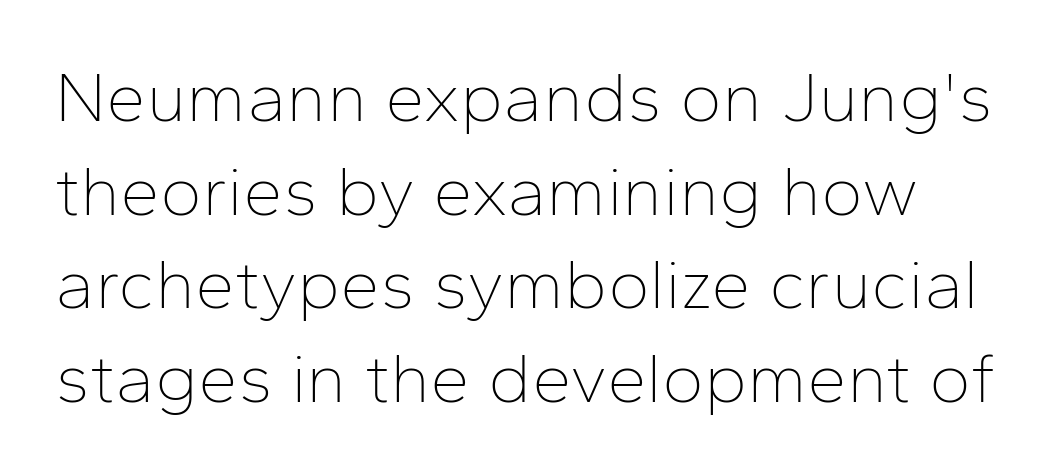
The image shows 71 px thin sans-serif type, upright; set normal line spacing (1.32x), normal letter spacing, not underlined; low stroke contrast and a medium x-height.
